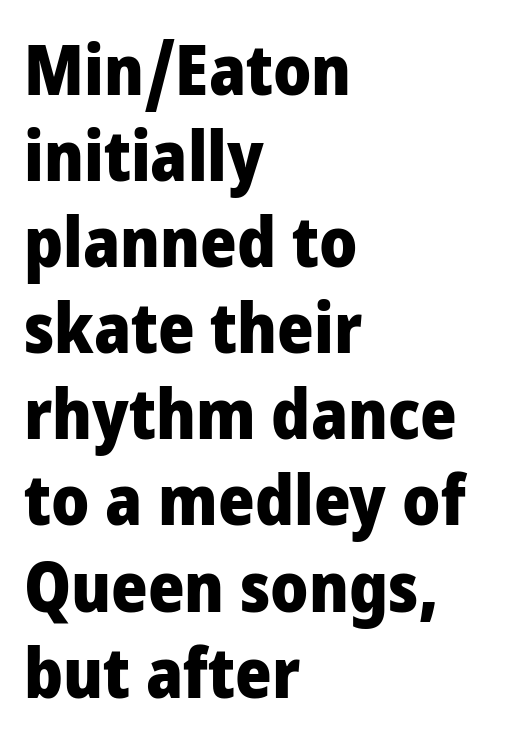
Q: Is the text bold? A: Yes.
Q: Is the text italic (slanted)? A: No, it is upright.
Q: Is the typeface a serif or a sans-serif typeface? A: Sans-serif.
Q: Is the text underlined? A: No.
Q: How is the paragraph aligned? A: Left-aligned.
Q: Is the spacing between letters normal or unusually wide? A: Normal.
Q: Width (condensed, normal, or wide)? A: Condensed.
Q: Stroke contrast? A: Low.
Q: x-height? A: Large.
Q: Monospaced? A: No.
